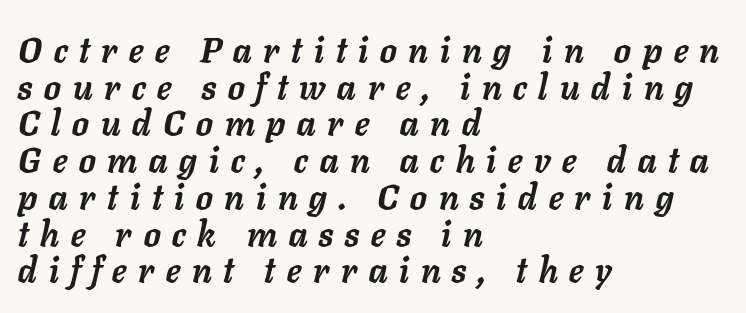
Compared with typical body copy, the letter spacing here is much looser. Think of a printed novel: that variable character pitch is what you see here. You could barely slide anything between these rows. No word sits above an underline.
